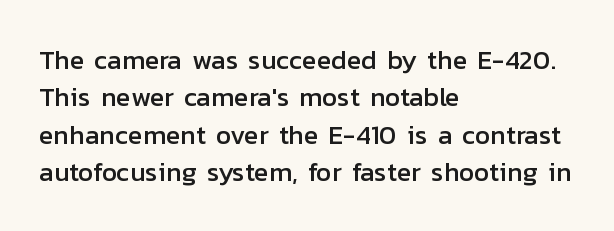
Normally led — the rows are evenly, conventionally spaced. Letter spacing: default. This is the regular roman posture of the typeface. Clear beneath every line of the passage. This rendering uses left alignment, leaving the right contour irregular.
